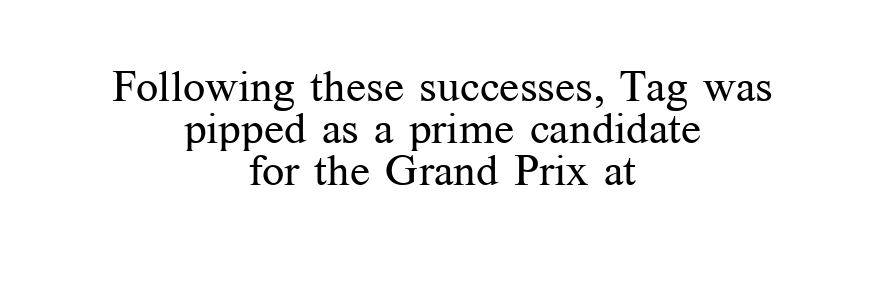
Q: Is the text bold? A: No.
Q: Is the text italic (slanted)? A: No, it is upright.
Q: Is the typeface a serif or a sans-serif typeface? A: Serif.
Q: Is the text underlined? A: No.
Q: How is the paragraph aligned? A: Centered.
Q: Is the spacing between letters normal or unusually wide? A: Normal.
Q: Is the spacing between lines tight, normal or loose? A: Tight.
Q: Width (condensed, normal, or wide)? A: Normal.
Q: Stroke contrast? A: Medium.
Q: x-height? A: Medium.
Q: Monospaced? A: No.
